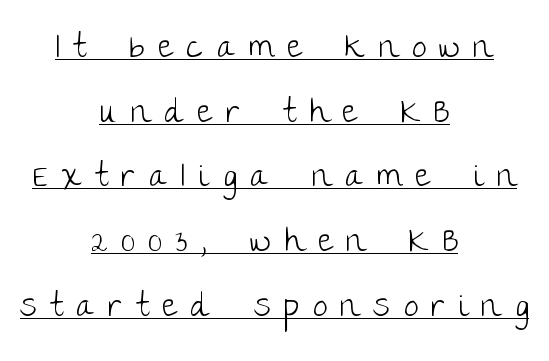
Q: Is the text bold? A: No.
Q: Is the text italic (slanted)? A: No, it is upright.
Q: Is the typeface a serif or a sans-serif typeface? A: Sans-serif.
Q: Is the text underlined? A: Yes.
Q: How is the paragraph aligned? A: Centered.
Q: Is the spacing between letters normal or unusually wide? A: Unusually wide.
Q: Is the spacing between lines tight, normal or loose? A: Loose.
Q: Width (condensed, normal, or wide)? A: Normal.
Q: Stroke contrast? A: Low.
Q: x-height? A: Large.
Q: Monospaced? A: No.
